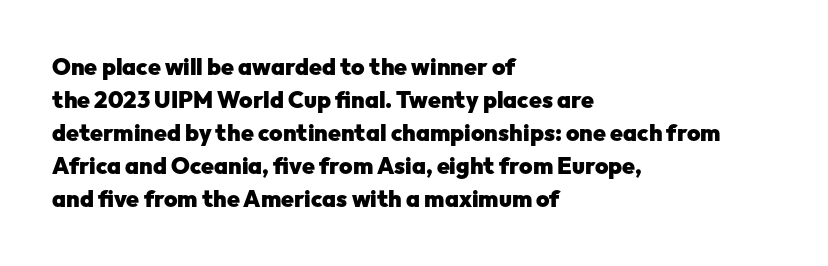
The image shows 23 px bold type, upright; set left-aligned, normal line spacing (1.44x), normal letter spacing, not underlined.
